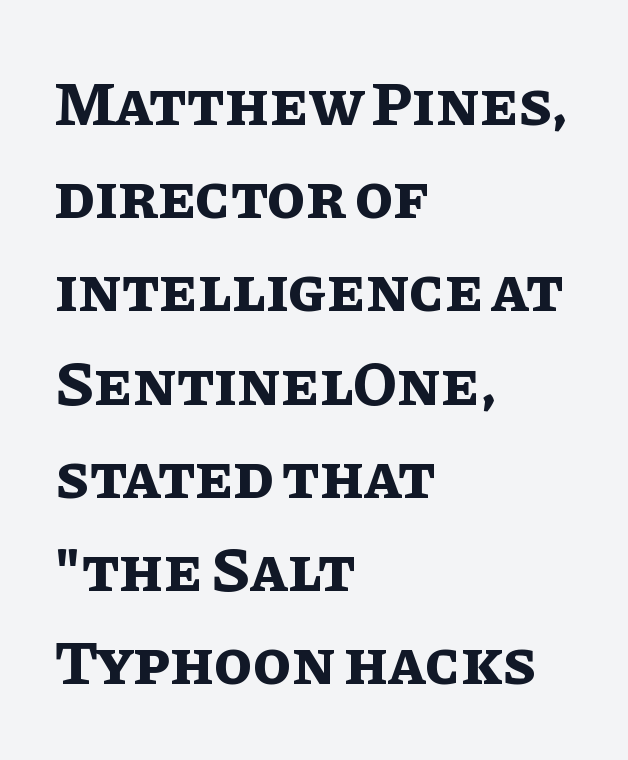
The image shows 63 px bold type, upright; set left-aligned, normal line spacing (1.48x), normal letter spacing, not underlined; low stroke contrast and a large x-height.
